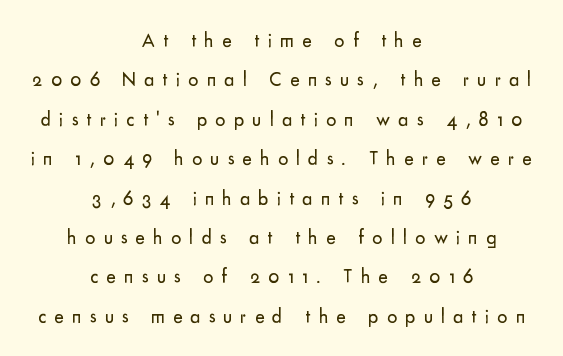
The image shows 20 px text type, upright; set centered, loose line spacing (1.97x), unusually wide letter spacing (+0.41 em), not underlined.
